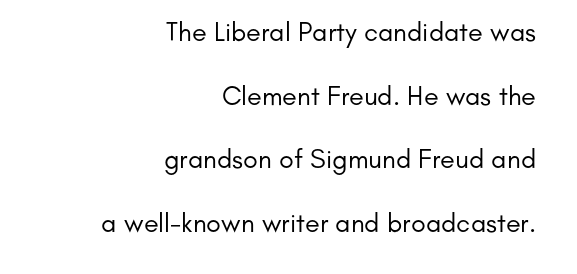
Style check: upright. Letter spacing: default. The vertical gap from one line to the next is large. Underlining? Definitely not there. The letters look calm and open, with moderate or lighter stems.
